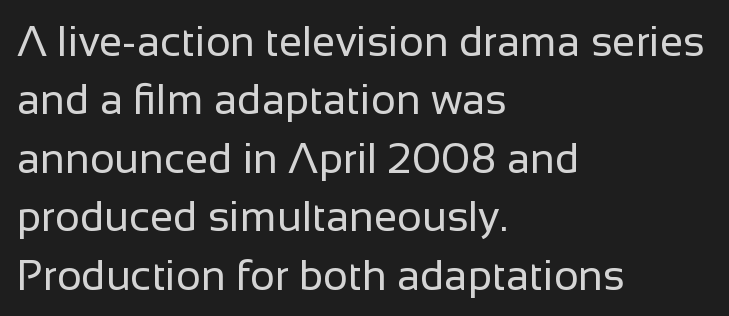
All the whitespace from short lines collects on the right. Observe the ordinary spacing: letters are neighbours, not strangers. Baseline-to-baseline distance is the conventional proportion of letter height. The rendering uses natural spacing where letterforms have individual widths.
